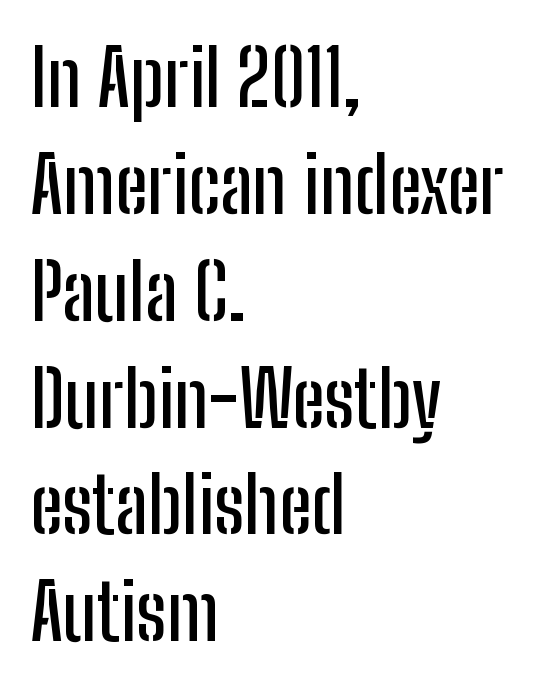
{"serif": "no", "italic": "no", "width": "condensed", "stroke_contrast": "low", "x_height": "medium", "monospaced": "no", "underline": "no", "align": "left", "line_spacing": "normal", "line_spacing_ratio": 1.37, "letter_spacing": "normal", "letter_spacing_em": 0.0, "glyph_px": 78}
